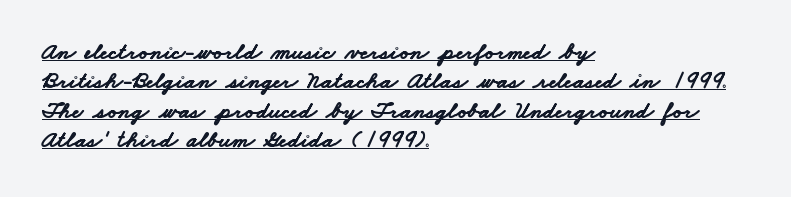
{"bold": "yes", "underline": "yes", "align": "left", "line_spacing_ratio": 1.22, "letter_spacing": "normal", "letter_spacing_em": 0.0, "glyph_px": 24}
